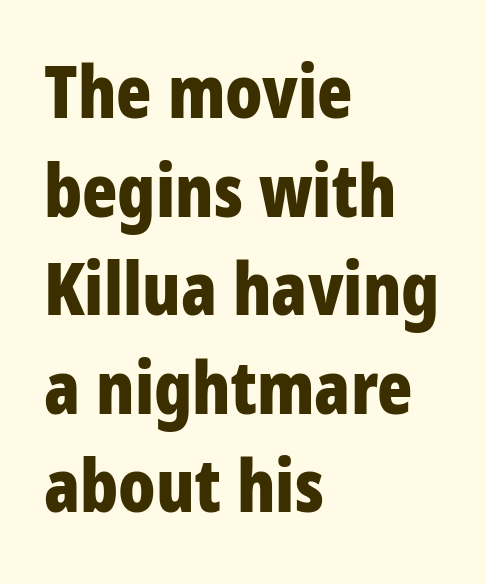
The baseline area is clear. Posture: vertical. Stroke thickness is high; the sample reads as a true bold. Words appear dense and cohesive because spacing is normal. This sample keeps an unexceptional amount of space between lines. Line beginnings align vertically; line endings do not.
